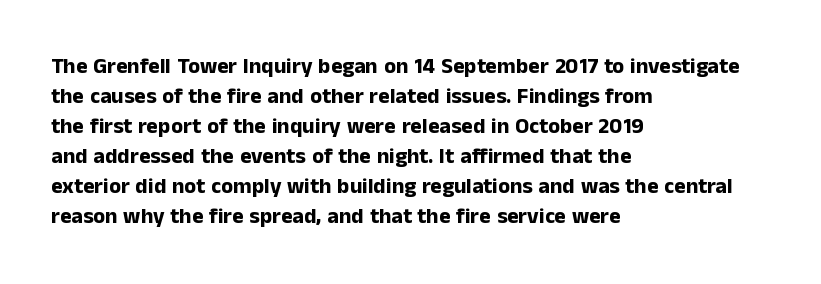
The image shows 22 px bold type, upright; set left-aligned, normal line spacing (1.36x), normal letter spacing, not underlined.
